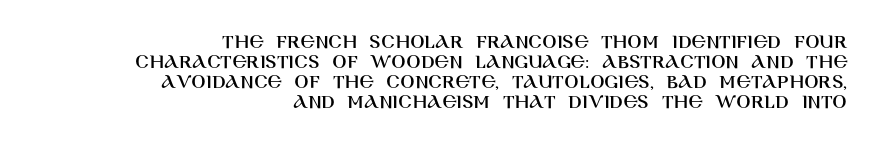
This sample uses plain, unmodified letter spacing. The string is rendered with underlining switched off. All the whitespace from short lines collects on the left. Students, observe: this is what under-led, compact text looks like. Italic: no, the glyphs are upright roman.
